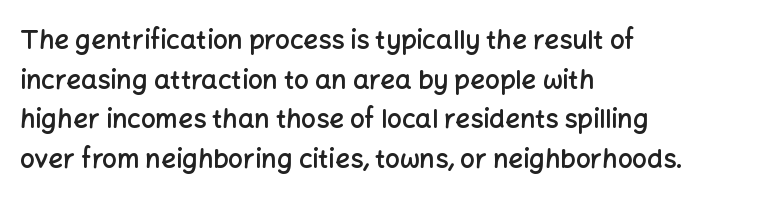
The image shows 26 px text type, upright; set left-aligned, normal line spacing (1.52x), normal letter spacing, not underlined.
